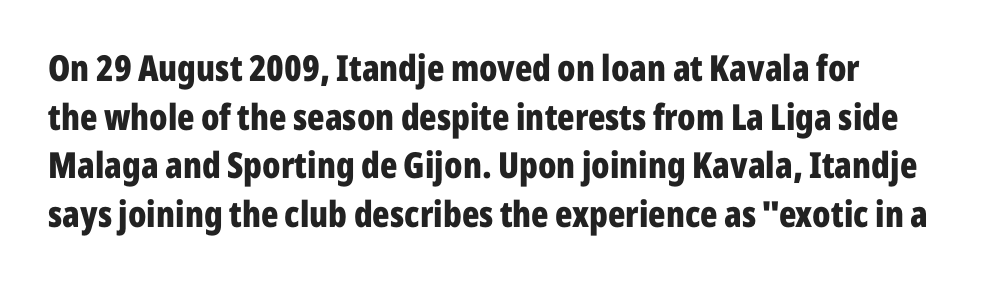
{"serif": "no", "italic": "no", "bold": "yes", "weight": "bold", "width": "condensed", "stroke_contrast": "low", "x_height": "medium", "monospaced": "no", "underline": "no", "line_spacing": "normal", "line_spacing_ratio": 1.35, "letter_spacing": "normal", "letter_spacing_em": 0.0, "glyph_px": 36}
